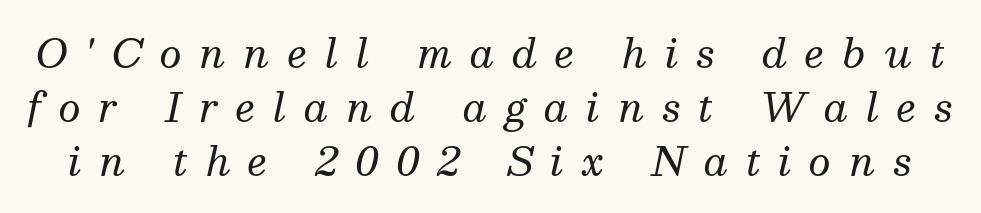
{"serif": "yes", "italic": "yes", "lean": "right", "slant_degrees": 13, "bold": "no", "weight": "regular", "width": "normal", "stroke_contrast": "medium", "x_height": "medium", "monospaced": "no", "underline": "no", "line_spacing": "normal", "line_spacing_ratio": 1.39, "letter_spacing": "wide", "letter_spacing_em": 0.46, "glyph_px": 39}
